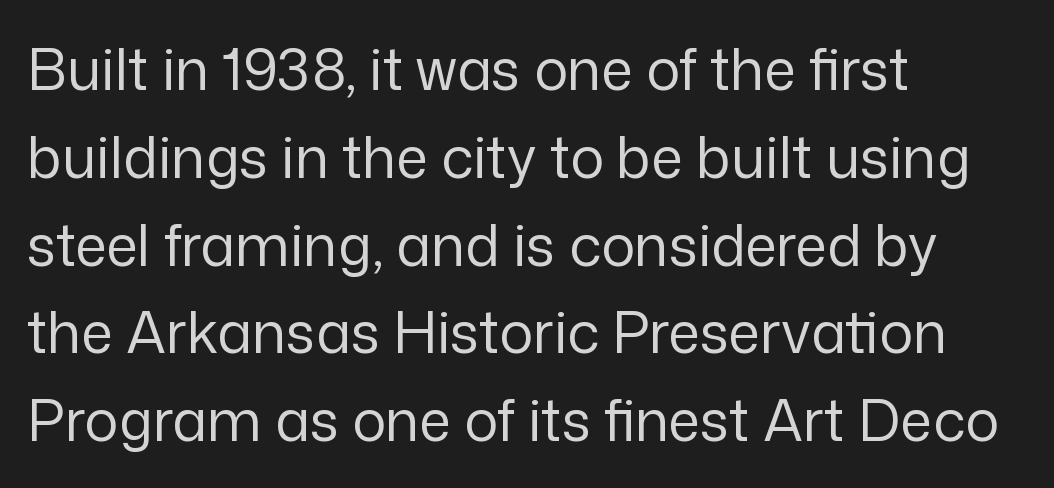
Q: Is the text bold? A: No.
Q: Is the text italic (slanted)? A: No, it is upright.
Q: Is the typeface a serif or a sans-serif typeface? A: Sans-serif.
Q: Is the text underlined? A: No.
Q: How is the paragraph aligned? A: Left-aligned.
Q: Is the spacing between letters normal or unusually wide? A: Normal.
Q: Is the spacing between lines tight, normal or loose? A: Normal.
Q: Width (condensed, normal, or wide)? A: Normal.
Q: Stroke contrast? A: Low.
Q: x-height? A: Medium.
Q: Monospaced? A: No.
